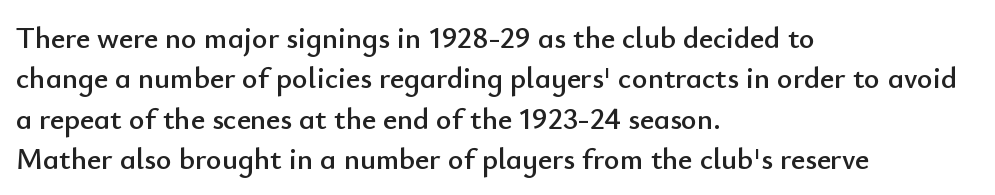
Q: Is the text italic (slanted)? A: No, it is upright.
Q: Is the typeface a serif or a sans-serif typeface? A: Sans-serif.
Q: Is the text underlined? A: No.
Q: How is the paragraph aligned? A: Left-aligned.
Q: Is the spacing between letters normal or unusually wide? A: Normal.
Q: Is the spacing between lines tight, normal or loose? A: Normal.
Q: Width (condensed, normal, or wide)? A: Normal.
Q: Stroke contrast? A: Low.
Q: x-height? A: Small.
Q: Monospaced? A: No.
